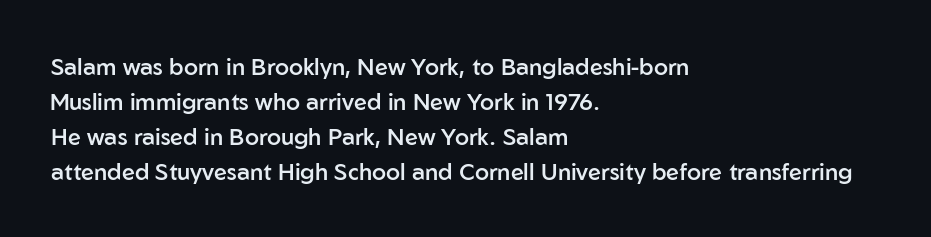
{"italic": "no", "bold": "semi", "underline": "no", "align": "left", "line_spacing": "normal", "line_spacing_ratio": 1.52, "letter_spacing": "normal", "letter_spacing_em": 0.0, "glyph_px": 23}
